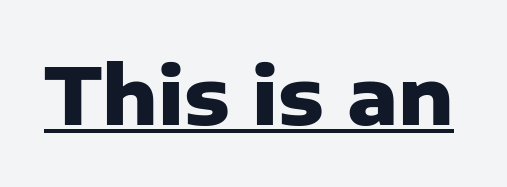
{"serif": "no", "italic": "no", "bold": "yes", "weight": "heavy", "width": "normal", "stroke_contrast": "low", "x_height": "medium", "monospaced": "no", "underline": "yes", "letter_spacing": "normal", "letter_spacing_em": 0.0, "glyph_px": 78}
